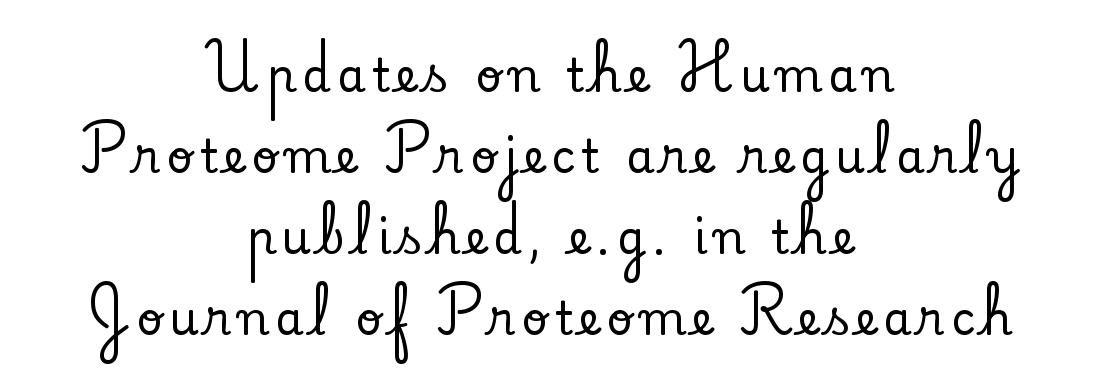
Caption: multi-line text, centered on the measure. The face used here is proportionally spaced, like ordinary book or web type. Characters remain perfectly vertical along every line. These lines are composed in type with serifs. The words here are not underlined.
